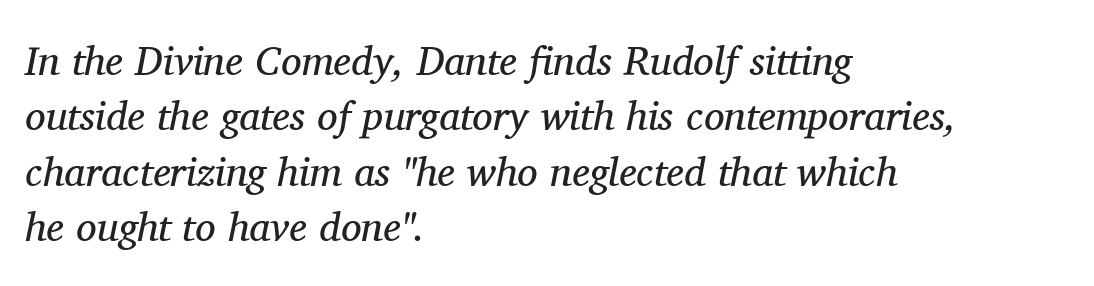
The image shows 41 px regular-weight serif type, italic (leaning right); set left-aligned, normal line spacing (1.35x), normal letter spacing, not underlined; medium stroke contrast and a medium x-height.
